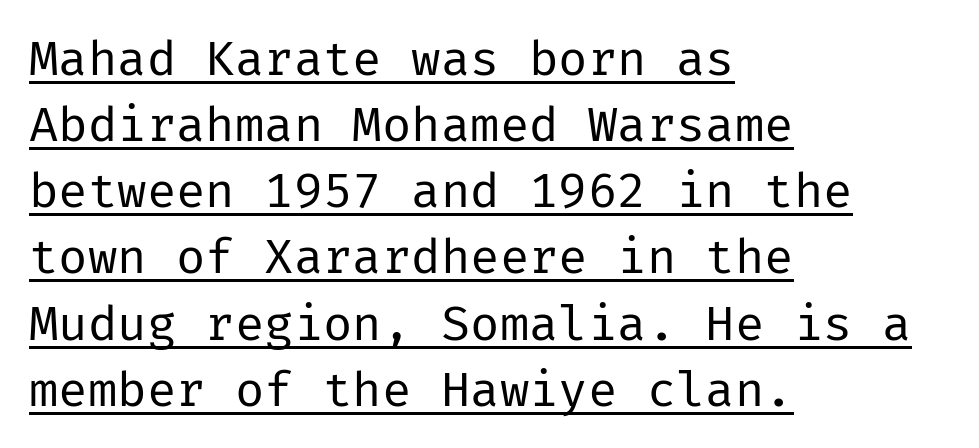
{"serif": "no", "italic": "no", "bold": "no", "weight": "regular", "width": "normal", "stroke_contrast": "low", "x_height": "medium", "underline": "yes", "align": "left", "line_spacing": "normal", "line_spacing_ratio": 1.35, "letter_spacing": "normal", "letter_spacing_em": 0.0, "glyph_px": 49}
